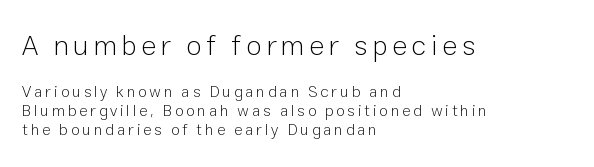
Each line starts at the same left margin while the right side varies. Do the characters align in a grid? No, the font is proportional. If you drew a line through each stem, it would be perfectly vertical. The typesetting does not lean heavy: it is not bold. Has an underline been added? It has not.
